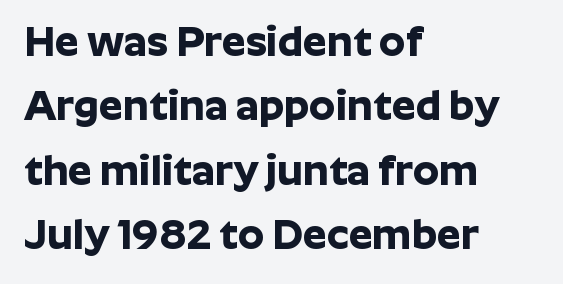
Q: Is the text bold? A: Yes.
Q: Is the text italic (slanted)? A: No, it is upright.
Q: Is the typeface a serif or a sans-serif typeface? A: Sans-serif.
Q: Is the text underlined? A: No.
Q: How is the paragraph aligned? A: Left-aligned.
Q: Is the spacing between letters normal or unusually wide? A: Normal.
Q: Is the spacing between lines tight, normal or loose? A: Normal.
Q: Width (condensed, normal, or wide)? A: Normal.
Q: Stroke contrast? A: Low.
Q: x-height? A: Medium.
Q: Monospaced? A: No.
